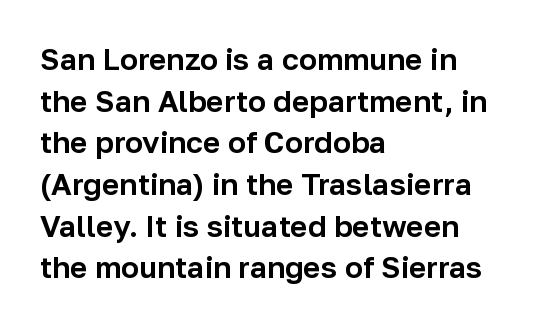
The image shows 30 px sans-serif type, upright; set left-aligned, normal line spacing (1.39x), normal letter spacing, not underlined; low stroke contrast and a medium x-height.
